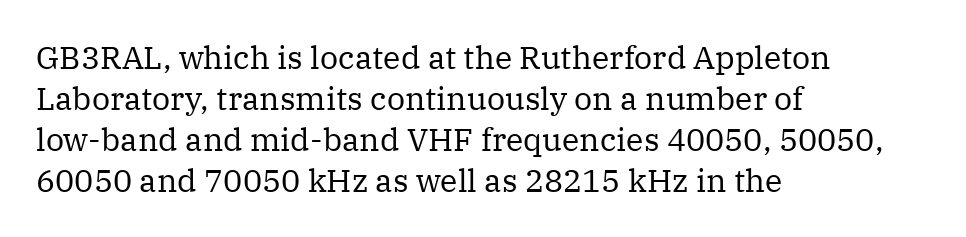
A normal amount of white space separates one row of letters from the next. You could not count columns in this text — the font is proportionally spaced. The passage shown is not bold in any degree. Default kerning and tracking; the words read as compact shapes. Look at the bottom of the vertical strokes: they flare into serifs here. Unmarked baselines from the first word to the last.
